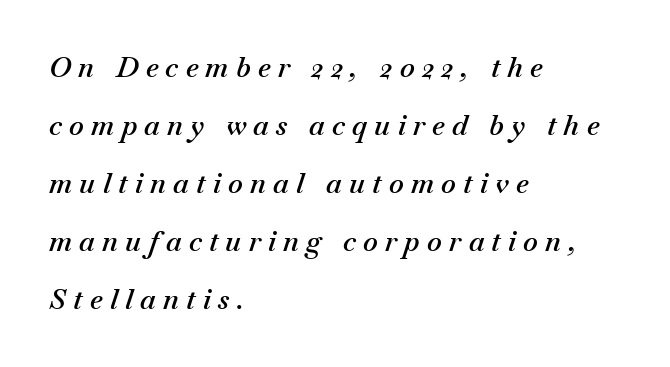
Clear beneath every line of the passage. These lines are set flush left with a ragged right edge. Short note: letters widely spaced. Tall strokes in this sample are angled rather than plumb. A great deal of white space separates one row of letters from the next.
